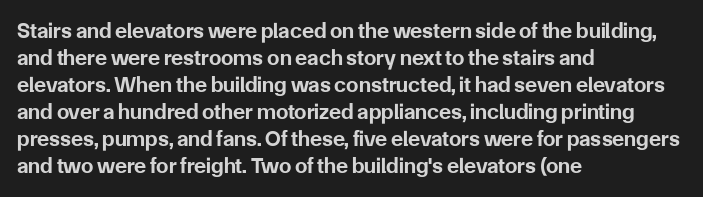
{"italic": "no", "bold": "yes", "underline": "no", "align": "left", "line_spacing_ratio": 1.23, "letter_spacing": "normal", "letter_spacing_em": 0.0, "glyph_px": 22}
